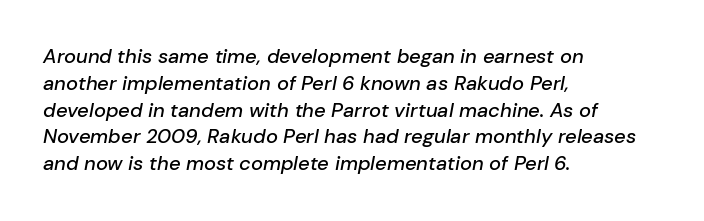
The image shows 20 px text type, italic (leaning right); set left-aligned, normal line spacing (1.34x), normal letter spacing, not underlined.
